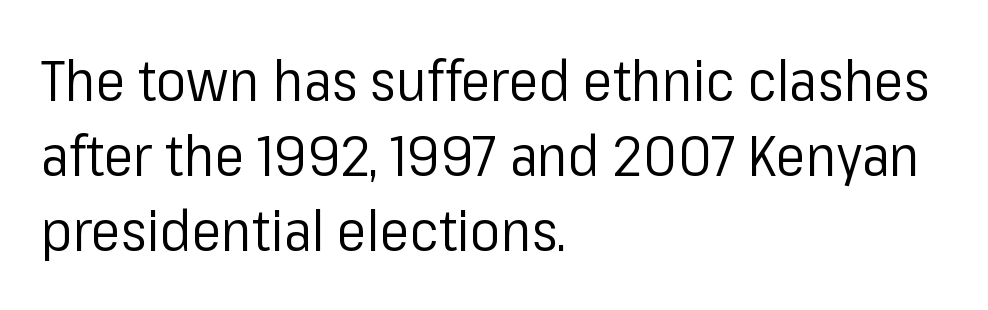
{"serif": "no", "italic": "no", "bold": "no", "weight": "regular", "width": "normal", "stroke_contrast": "low", "x_height": "medium", "monospaced": "no", "underline": "no", "align": "left", "line_spacing": "normal", "line_spacing_ratio": 1.34, "letter_spacing": "normal", "letter_spacing_em": 0.0, "glyph_px": 56}
